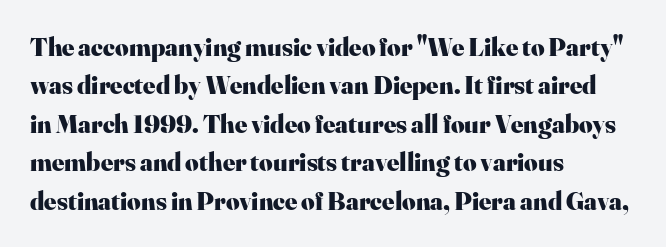
A typesetter would mark this as roman, not italic. Rule under the text: the space is simply empty. Layout note: lines flush left. The designer left line spacing at the default. What weight is shown? A full bold with thick strokes. This sample uses plain, unmodified letter spacing.
